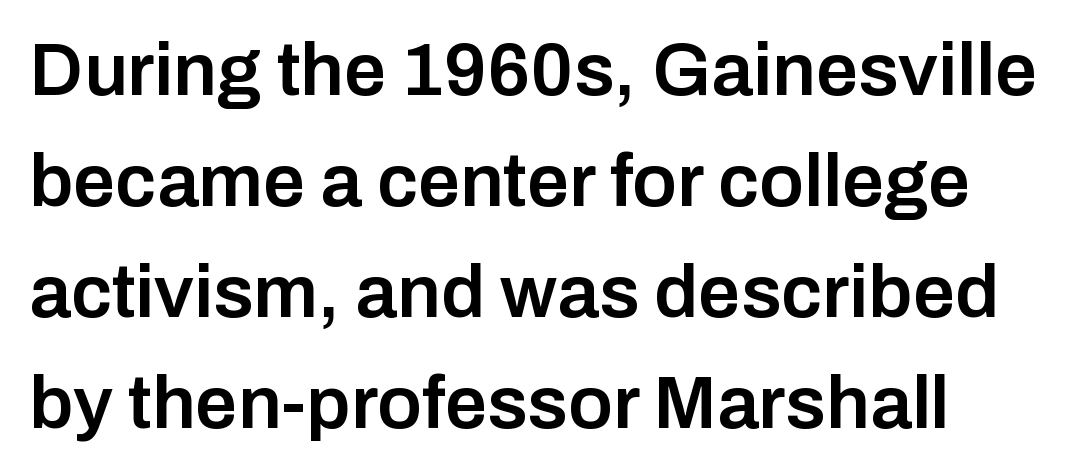
The image shows 75 px semibold sans-serif type, upright; set normal line spacing (1.48x), normal letter spacing, not underlined; low stroke contrast and a medium x-height.
